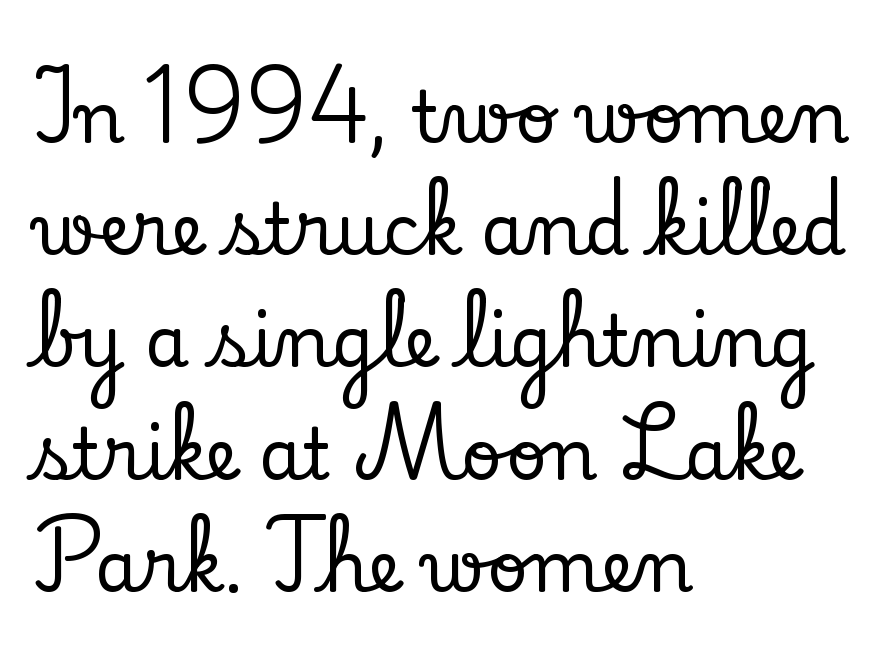
The image shows 71 px serif type, upright; set left-aligned, normal line spacing (1.58x), normal letter spacing, not underlined; low stroke contrast and a small x-height.
